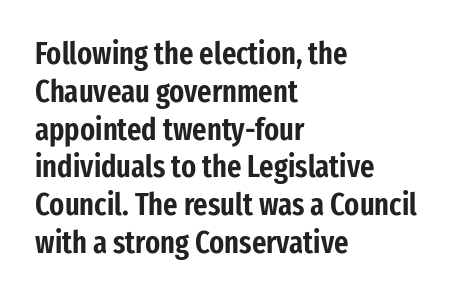
Q: Is the text italic (slanted)? A: No, it is upright.
Q: Is the typeface a serif or a sans-serif typeface? A: Sans-serif.
Q: Is the text underlined? A: No.
Q: How is the paragraph aligned? A: Left-aligned.
Q: Is the spacing between letters normal or unusually wide? A: Normal.
Q: Width (condensed, normal, or wide)? A: Condensed.
Q: Stroke contrast? A: Low.
Q: x-height? A: Medium.
Q: Monospaced? A: No.
